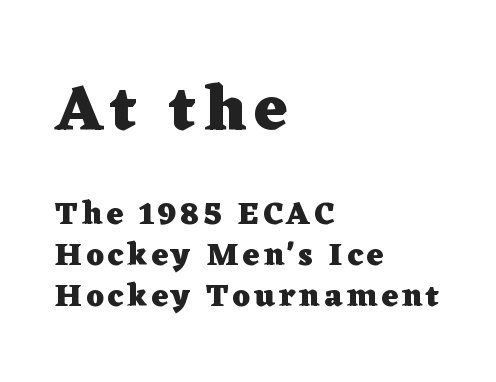
The space directly below the letters is spotless. If you measured baseline to baseline, you'd find a middling distance. The letters advance in unequal steps, a hallmark of proportional type. The upper block of text is set noticeably larger than the block beneath it. The paragraph shown leans on its left margin. Tall strokes in this sample are plumb rather than angled.
